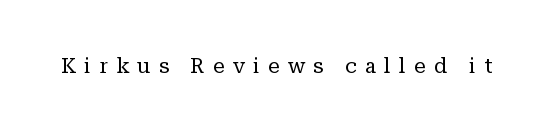
The image shows 21 px text type, upright; set unusually wide letter spacing (+0.39 em), not underlined.
